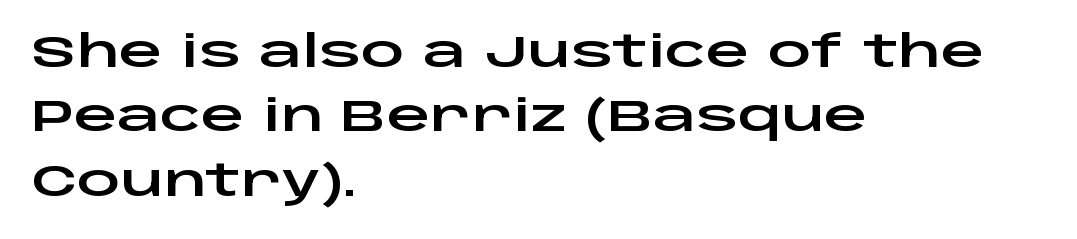
Q: Is the text italic (slanted)? A: No, it is upright.
Q: Is the typeface a serif or a sans-serif typeface? A: Sans-serif.
Q: Is the text underlined? A: No.
Q: How is the paragraph aligned? A: Left-aligned.
Q: Is the spacing between letters normal or unusually wide? A: Normal.
Q: Is the spacing between lines tight, normal or loose? A: Normal.
Q: Width (condensed, normal, or wide)? A: Wide.
Q: Stroke contrast? A: Low.
Q: x-height? A: Large.
Q: Monospaced? A: No.
